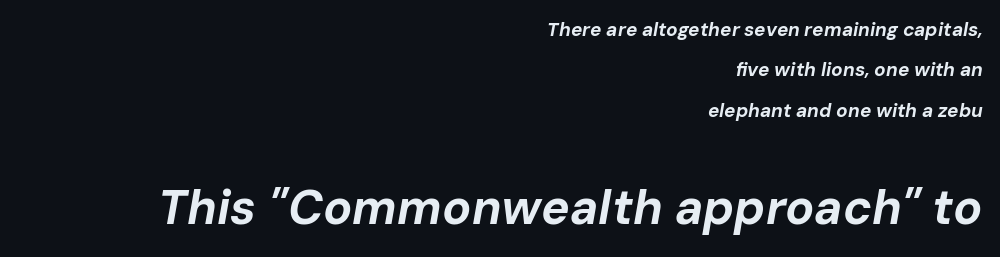
Of the two passages, the one underneath uses the larger point size. This sample uses an oblique cut, with every glyph tilted off the vertical. In terms of weight, the rendering is a true, heavy bold. Underline: absent. Letter spacing: default. Layout note: lines flush right.
